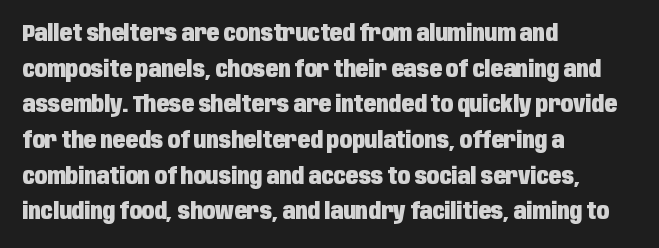
The image shows 23 px bold type, upright; set left-aligned, normal line spacing (1.55x), normal letter spacing, not underlined.
